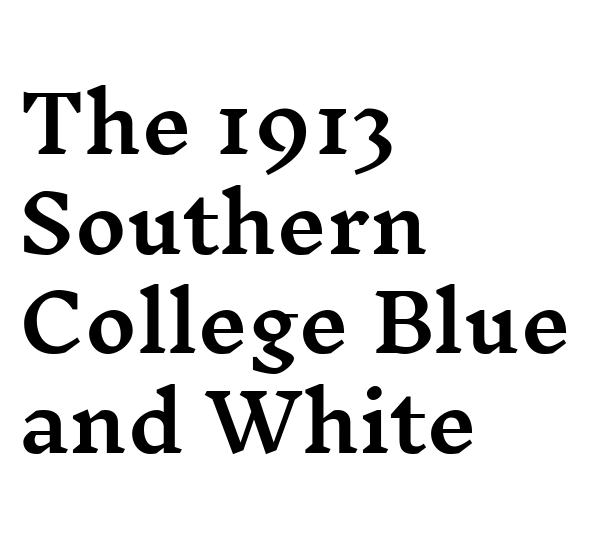
The image shows 79 px wide serif type, upright; set left-aligned, normal line spacing (1.26x), normal letter spacing, not underlined; medium stroke contrast and a medium x-height.
